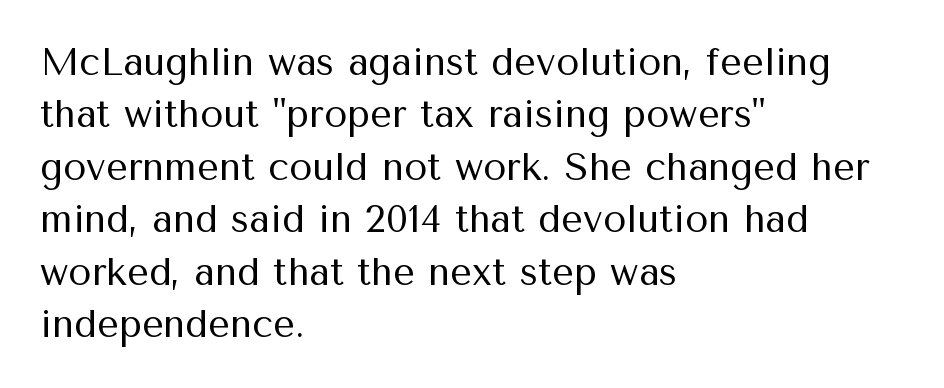
The image shows 38 px regular-weight sans-serif type, upright; set left-aligned, normal line spacing (1.38x), normal letter spacing, not underlined; medium stroke contrast and a medium x-height.
